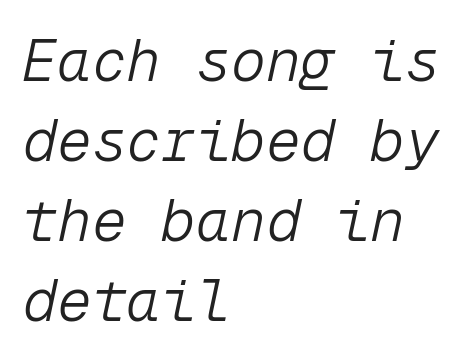
The image shows 58 px light type, italic (leaning right), monospaced; set left-aligned, normal line spacing (1.38x), normal letter spacing, not underlined; low stroke contrast and a medium x-height.
